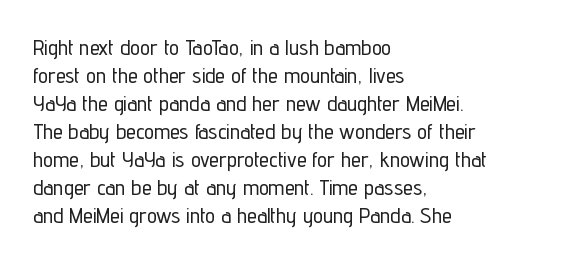
The image shows 22 px text type, upright; set left-aligned, normal line spacing (1.27x), normal letter spacing, not underlined.
